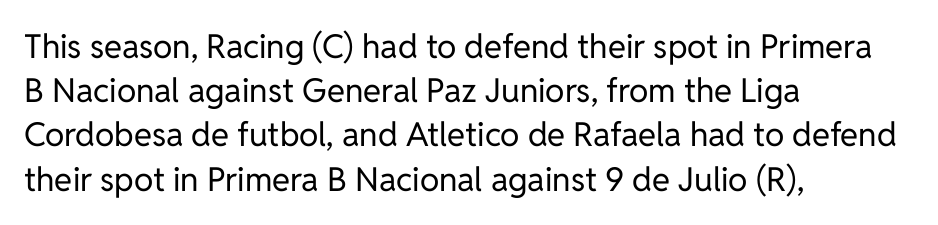
The image shows 33 px regular-weight sans-serif type, upright; set left-aligned, normal line spacing (1.34x), normal letter spacing, not underlined; low stroke contrast and a medium x-height.
